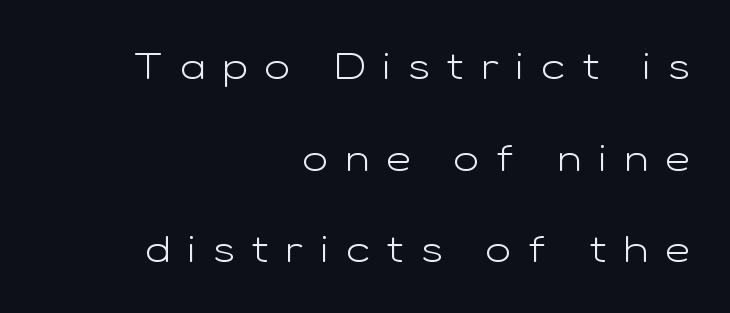
Q: Is the text bold? A: No.
Q: Is the text italic (slanted)? A: No, it is upright.
Q: Is the typeface a serif or a sans-serif typeface? A: Sans-serif.
Q: Is the text underlined? A: No.
Q: How is the paragraph aligned? A: Right-aligned.
Q: Is the spacing between letters normal or unusually wide? A: Unusually wide.
Q: Is the spacing between lines tight, normal or loose? A: Loose.
Q: Width (condensed, normal, or wide)? A: Wide.
Q: Stroke contrast? A: Low.
Q: x-height? A: Medium.
Q: Monospaced? A: No.
